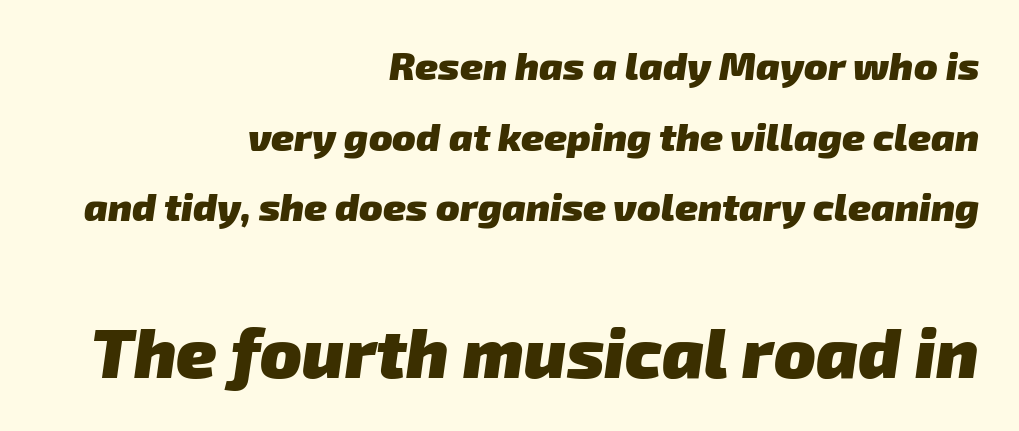
The image shows 69 px heavy sans-serif type; set right-aligned, line spacing 1.81x, normal letter spacing, not underlined; the second (bottom) block is 1.77x larger; low stroke contrast and a medium x-height.
